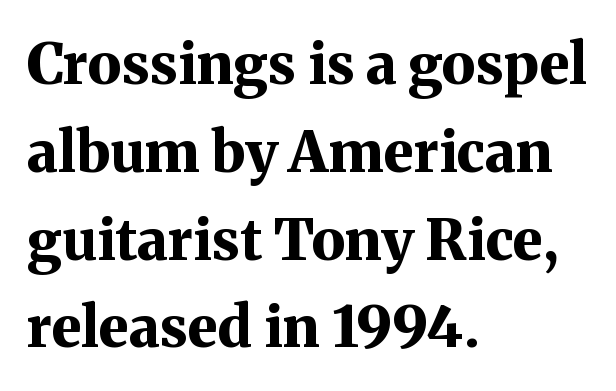
{"serif": "yes", "italic": "no", "bold": "yes", "weight": "bold", "width": "normal", "stroke_contrast": "medium", "x_height": "medium", "monospaced": "no", "underline": "no", "align": "left", "line_spacing": "normal", "line_spacing_ratio": 1.54, "letter_spacing": "normal", "letter_spacing_em": 0.0, "glyph_px": 57}
